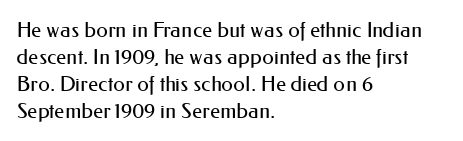
Q: Is the text bold? A: No.
Q: Is the text italic (slanted)? A: No, it is upright.
Q: Is the text underlined? A: No.
Q: How is the paragraph aligned? A: Left-aligned.
Q: Is the spacing between letters normal or unusually wide? A: Normal.
Q: Is the spacing between lines tight, normal or loose? A: Normal.
